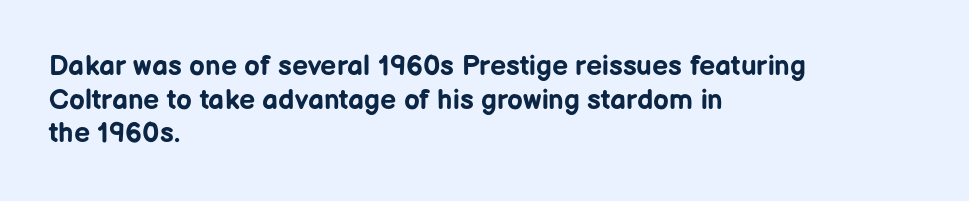
Q: Is the text bold? A: Yes.
Q: Is the text italic (slanted)? A: No, it is upright.
Q: Is the typeface a serif or a sans-serif typeface? A: Sans-serif.
Q: Is the text underlined? A: No.
Q: How is the paragraph aligned? A: Left-aligned.
Q: Is the spacing between letters normal or unusually wide? A: Normal.
Q: Width (condensed, normal, or wide)? A: Normal.
Q: Stroke contrast? A: Low.
Q: x-height? A: Medium.
Q: Monospaced? A: No.
